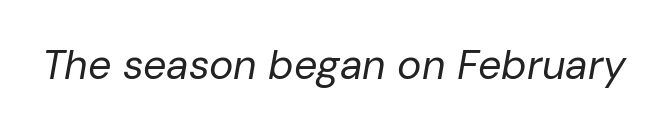
Q: Is the text bold? A: No.
Q: Is the text italic (slanted)? A: Yes, it leans right by about 10 degrees.
Q: Is the text underlined? A: No.
Q: Is the spacing between letters normal or unusually wide? A: Normal.
Q: Width (condensed, normal, or wide)? A: Normal.
Q: Stroke contrast? A: Low.
Q: x-height? A: Medium.
Q: Monospaced? A: No.
